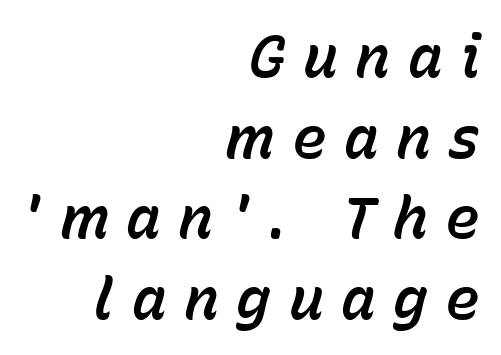
The passage shown is typed in a proportional face where columns would drift. The lines sit at an ordinary, default distance from one another. Plain, unruled lines of type. Honestly, the letter spacing is so wide it's the main thing you notice.
